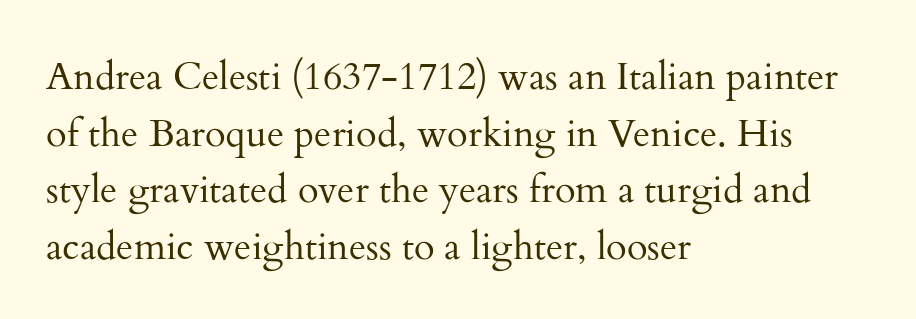
The specimen reads as upright at a glance. This sample has the flowing, uneven cadence of proportional lettering. This reads as an unemphasized weight, regular at the heaviest. Look at the bottom of the vertical strokes: they flare into serifs here. Look at the tracking — it's just the regular setting, nothing added. One-word summary of the alignment: left.
